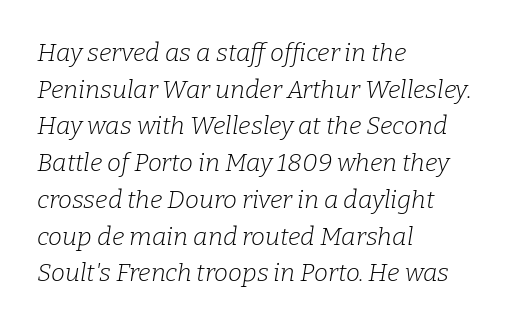
{"italic": "yes", "lean": "right", "slant_degrees": 9, "bold": "no", "underline": "no", "align": "left", "line_spacing": "normal", "line_spacing_ratio": 1.47, "letter_spacing": "normal", "letter_spacing_em": 0.0, "glyph_px": 25}
